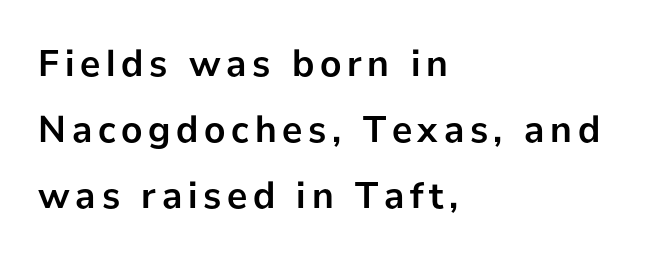
Q: Is the text bold? A: Yes.
Q: Is the text italic (slanted)? A: No, it is upright.
Q: Is the typeface a serif or a sans-serif typeface? A: Sans-serif.
Q: Is the text underlined? A: No.
Q: How is the paragraph aligned? A: Left-aligned.
Q: Width (condensed, normal, or wide)? A: Normal.
Q: Stroke contrast? A: Low.
Q: x-height? A: Medium.
Q: Monospaced? A: No.
